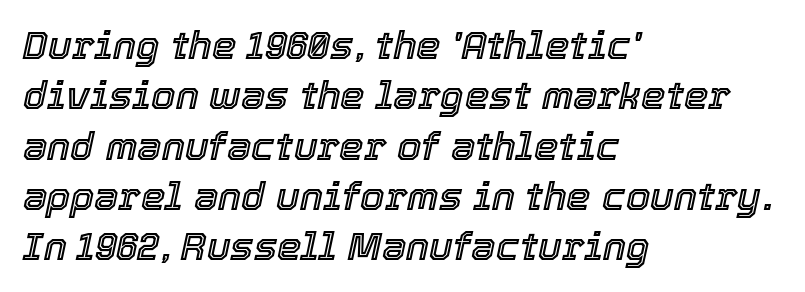
The image shows 39 px text type, italic (leaning right); set left-aligned, normal line spacing (1.29x), normal letter spacing, not underlined; a medium x-height.
